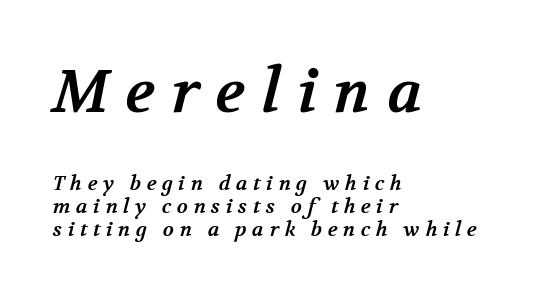
Bare-footed words on every line. Of the two passages, the one on top uses the larger point size. Caption: bold face, heavy strokes. The passage shown is typeset with a serif family. Reading down the column, the eye jumps only a short way to each next line.
